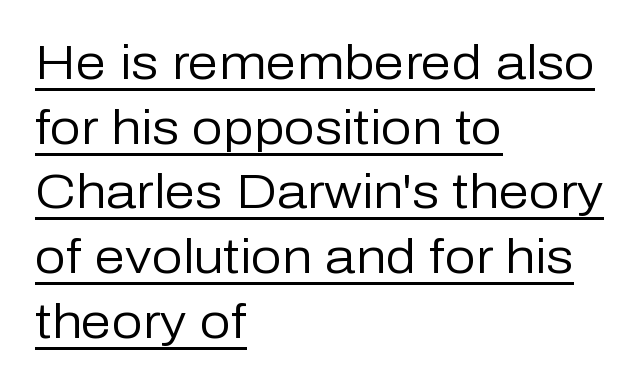
The image shows 49 px regular-weight sans-serif type, upright; set left-aligned, normal line spacing (1.32x), normal letter spacing, underlined; low stroke contrast and a medium x-height.
